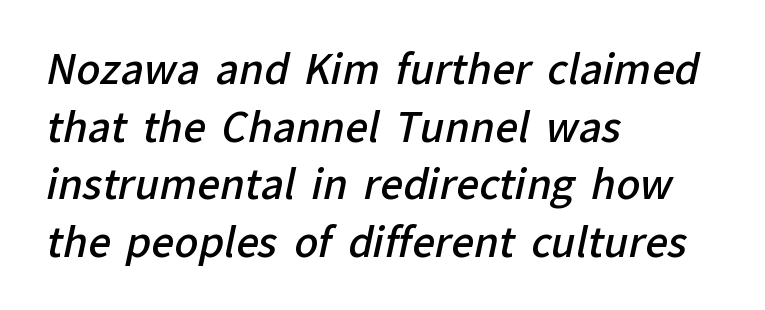
{"serif": "no", "bold": "semi", "weight": "semibold", "width": "normal", "stroke_contrast": "low", "x_height": "medium", "monospaced": "no", "underline": "no", "align": "left", "line_spacing": "normal", "line_spacing_ratio": 1.44, "letter_spacing": "normal", "letter_spacing_em": 0.0, "glyph_px": 40}
